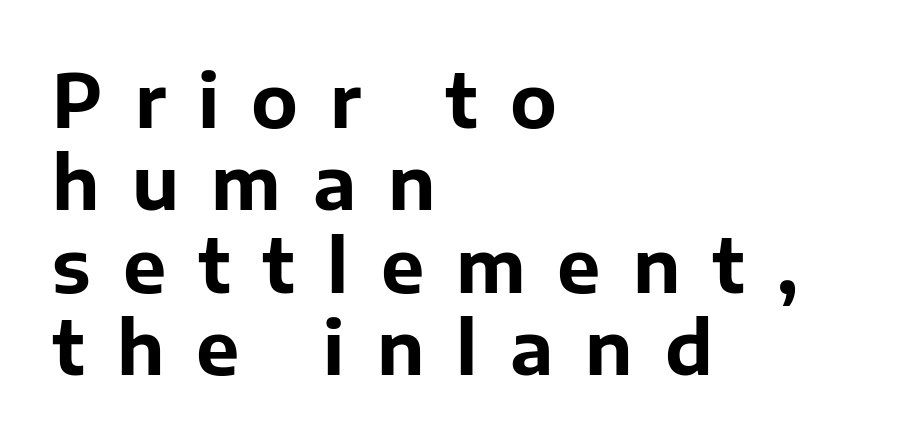
Q: Is the text bold? A: Yes.
Q: Is the text italic (slanted)? A: No, it is upright.
Q: Is the typeface a serif or a sans-serif typeface? A: Sans-serif.
Q: Is the text underlined? A: No.
Q: How is the paragraph aligned? A: Left-aligned.
Q: Is the spacing between letters normal or unusually wide? A: Unusually wide.
Q: Is the spacing between lines tight, normal or loose? A: Tight.
Q: Width (condensed, normal, or wide)? A: Normal.
Q: Stroke contrast? A: Low.
Q: x-height? A: Medium.
Q: Monospaced? A: No.
